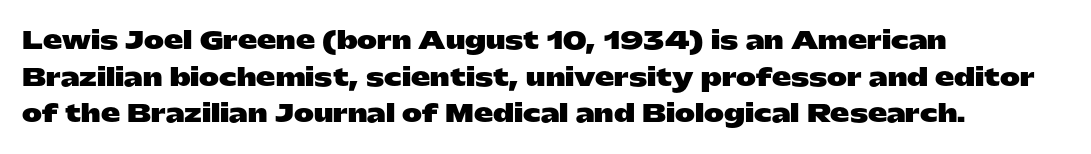
{"italic": "no", "bold": "yes", "underline": "no", "align": "left", "line_spacing": "normal", "line_spacing_ratio": 1.53, "letter_spacing": "normal", "letter_spacing_em": 0.0, "glyph_px": 24}
